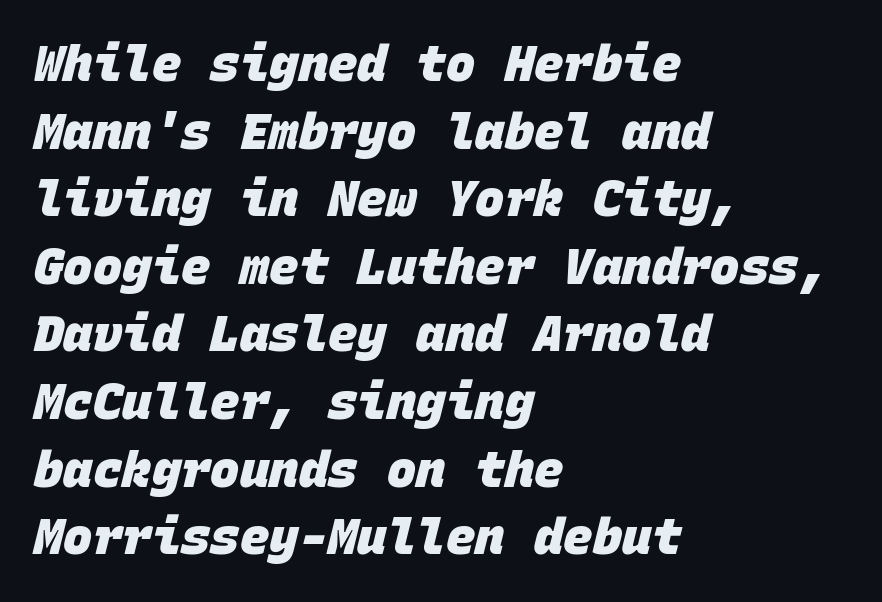
{"serif": "no", "bold": "yes", "weight": "heavy", "width": "normal", "stroke_contrast": "low", "x_height": "large", "monospaced": "yes", "underline": "no", "align": "left", "line_spacing": "normal", "line_spacing_ratio": 1.38, "letter_spacing": "normal", "letter_spacing_em": 0.0, "glyph_px": 49}
